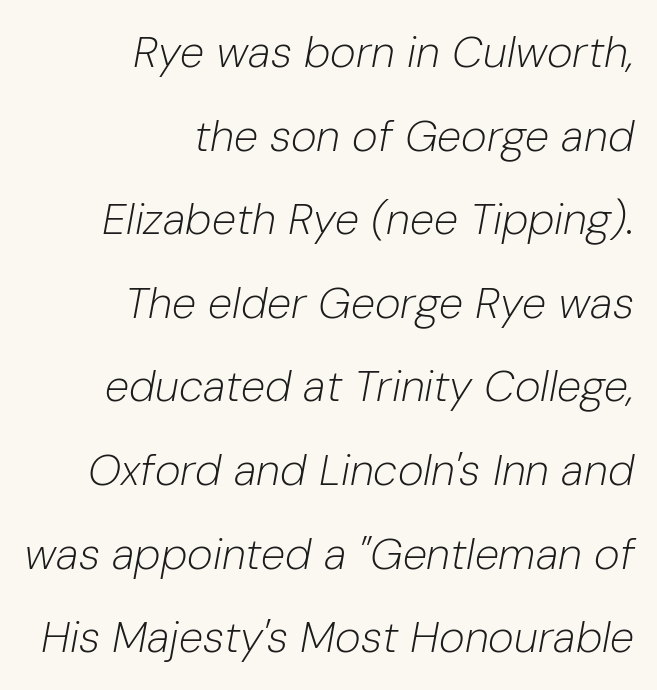
Q: Is the text bold? A: No.
Q: Is the text italic (slanted)? A: Yes, it leans right by about 10 degrees.
Q: Is the text underlined? A: No.
Q: How is the paragraph aligned? A: Right-aligned.
Q: Is the spacing between letters normal or unusually wide? A: Normal.
Q: Is the spacing between lines tight, normal or loose? A: Loose.
Q: Width (condensed, normal, or wide)? A: Normal.
Q: Stroke contrast? A: Low.
Q: x-height? A: Medium.
Q: Monospaced? A: No.
